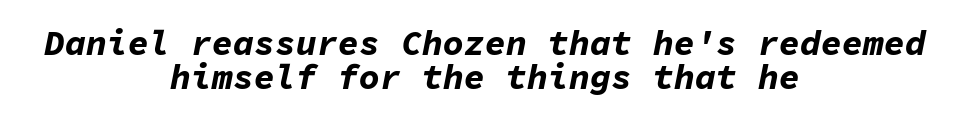
The image shows 35 px bold type, italic (leaning right), monospaced; set centered, tight line spacing (0.96x), normal letter spacing, not underlined; low stroke contrast and a medium x-height.
